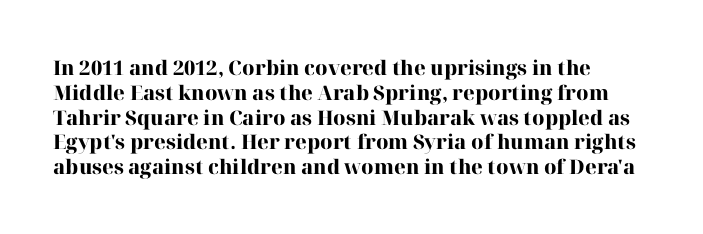
The image shows 20 px bold type, upright; set line spacing 1.24x, normal letter spacing, not underlined.
